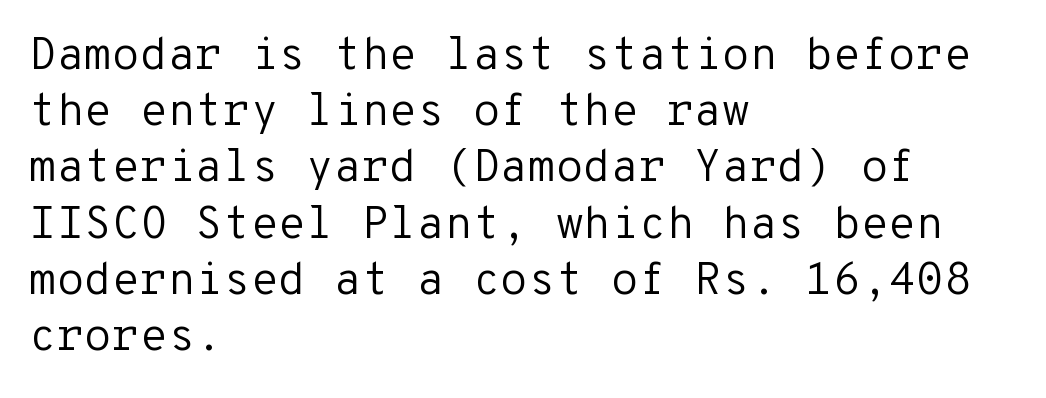
{"serif": "no", "italic": "no", "bold": "no", "weight": "regular", "width": "normal", "stroke_contrast": "low", "x_height": "medium", "monospaced": "yes", "underline": "no", "align": "left", "line_spacing": "normal", "line_spacing_ratio": 1.25, "letter_spacing": "normal", "letter_spacing_em": 0.0, "glyph_px": 45}
